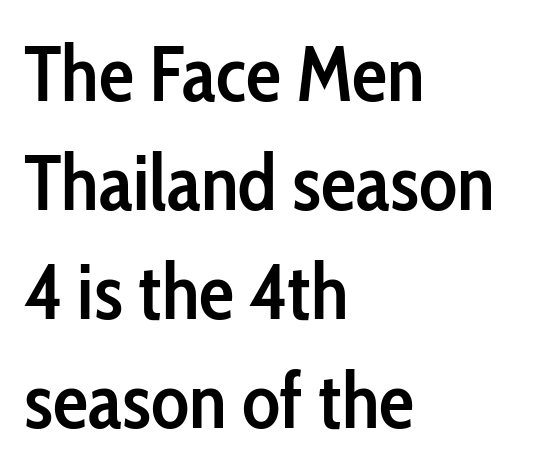
Weight check: semibold — heavier than regular, not quite bold. You can tell it's not italic because the verticals are truly vertical. Standard letterfit; no display-style spreading of the glyphs. Quick note: interline space is typical.
